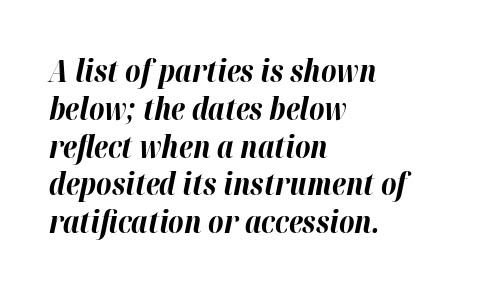
No extra tracking has been applied to these lines. I'd describe the lettering as bold — thick and assertive. The passage shown leans; its letterforms are oblique. Has an underline been added? It has not. If you measured baseline to baseline, you'd find a middling distance. Left-aligned paragraph, ragged on the right.
